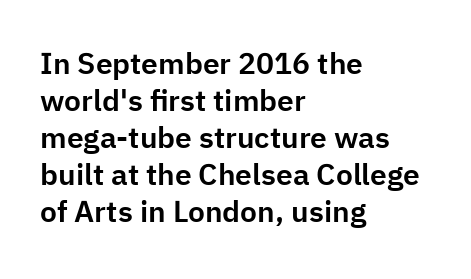
Q: Is the text italic (slanted)? A: No, it is upright.
Q: Is the typeface a serif or a sans-serif typeface? A: Sans-serif.
Q: Is the text underlined? A: No.
Q: How is the paragraph aligned? A: Left-aligned.
Q: Is the spacing between letters normal or unusually wide? A: Normal.
Q: Width (condensed, normal, or wide)? A: Normal.
Q: Stroke contrast? A: Low.
Q: x-height? A: Medium.
Q: Monospaced? A: No.
